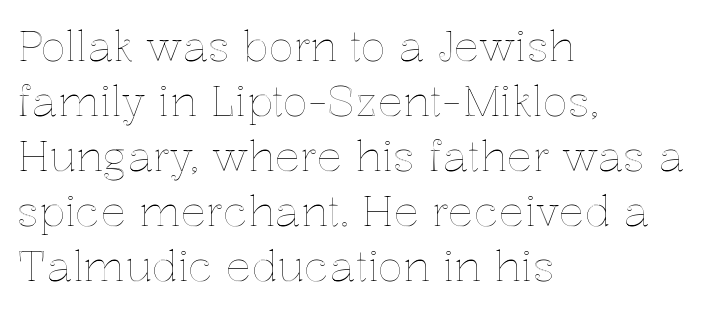
{"italic": "no", "width": "normal", "x_height": "medium", "monospaced": "no", "underline": "no", "align": "left", "line_spacing": "normal", "line_spacing_ratio": 1.31, "letter_spacing": "normal", "letter_spacing_em": 0.0, "glyph_px": 42}
